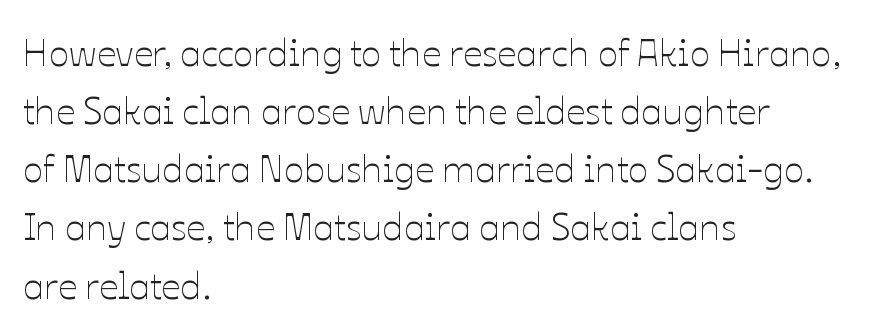
{"italic": "no", "bold": "no", "weight": "thin", "width": "normal", "stroke_contrast": "low", "x_height": "medium", "monospaced": "no", "underline": "no", "align": "left", "line_spacing": "normal", "line_spacing_ratio": 1.53, "letter_spacing": "normal", "letter_spacing_em": 0.0, "glyph_px": 38}
